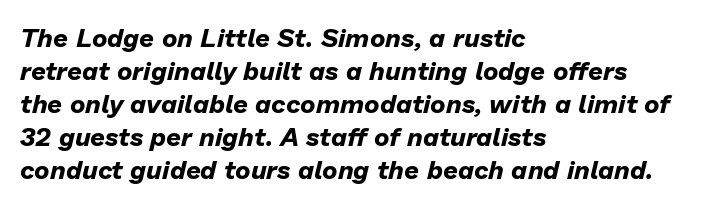
Honestly, the row spacing looks completely unremarkable. If you drew a ruler down the left edge, every line would touch it. Letter spacing: default. Glance below the letters and you will spot only blank space.
